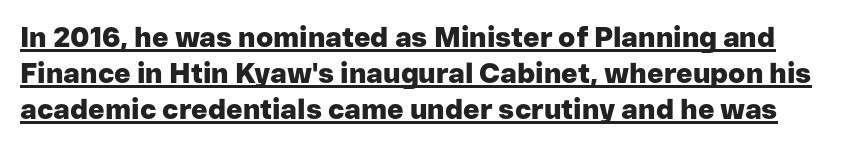
The image shows 28 px heavy sans-serif type, upright; set normal line spacing (1.29x), normal letter spacing, underlined; low stroke contrast and a medium x-height.
